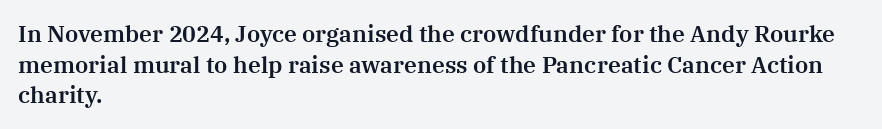
Q: Is the text italic (slanted)? A: No, it is upright.
Q: Is the text underlined? A: No.
Q: How is the paragraph aligned? A: Left-aligned.
Q: Is the spacing between letters normal or unusually wide? A: Normal.
Q: Is the spacing between lines tight, normal or loose? A: Normal.
